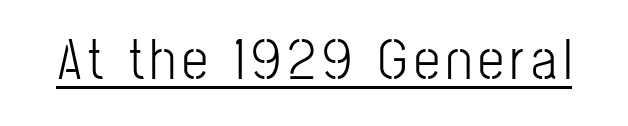
{"serif": "no", "italic": "no", "bold": "no", "weight": "light", "width": "condensed", "stroke_contrast": "low", "x_height": "medium", "monospaced": "no", "underline": "yes", "glyph_px": 58}
